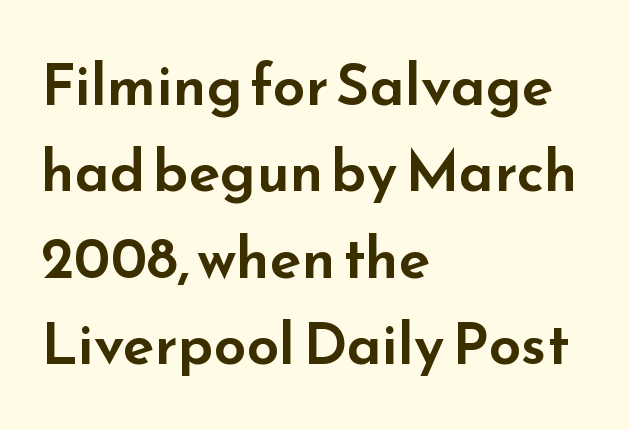
No italicization has been applied; the sample stays upright. This rendering features lettering with no underline. Font category for this specimen: sans-serif. There is no visible air inserted between adjacent glyphs.
